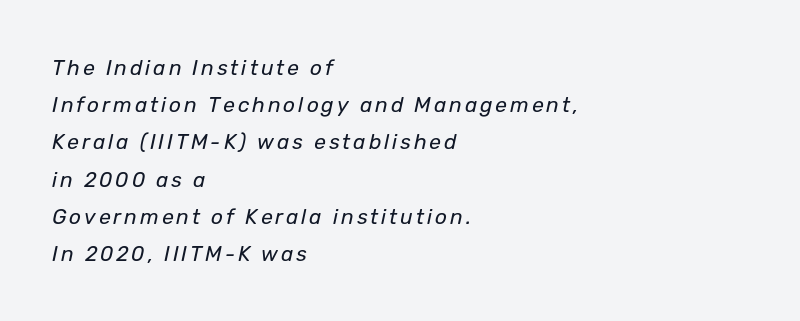
The image shows 21 px text type, italic (leaning right); set left-aligned, line spacing 1.77x, not underlined.
